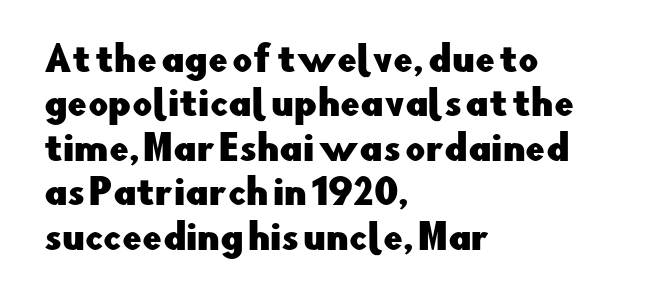
A student would call this left alignment; a typographer would say flush left, rag right. Nobody drew a line under any word here. The text was rendered using a sans face with plain stroke endings. Regular leading. Proportional: the letters do not fall into vertical columns. The tracking reads as untouched default to a designer's eye.
